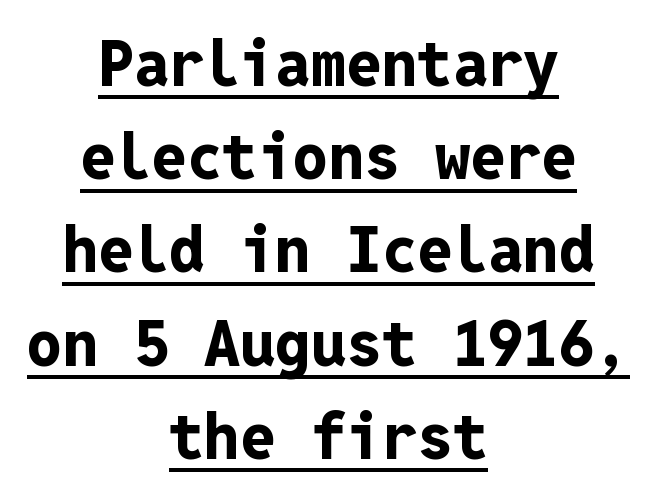
The passage shown is emphatically bold. The letterforms sit shoulder to shoulder at normal distance. The passage shown is underscored from start to finish. The block of text has a typical density, with ordinary space between rows. The face used here is a sans, in the tradition of grotesques and geometrics. Nope, not italic — everything's standing straight.
